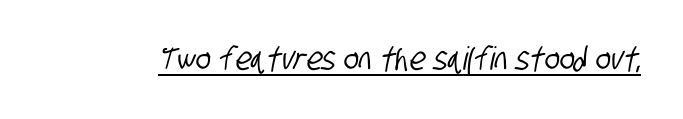
The image shows 32 px condensed sans-serif type; set normal letter spacing, underlined; low stroke contrast and a large x-height.
